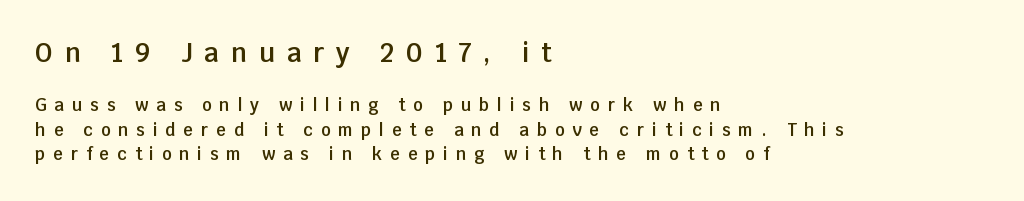
Q: Is the text bold? A: Semi-bold.
Q: Is the text italic (slanted)? A: No, it is upright.
Q: Is the text underlined? A: No.
Q: How is the paragraph aligned? A: Left-aligned.
Q: Is the spacing between letters normal or unusually wide? A: Unusually wide.
Q: Is the spacing between lines tight, normal or loose? A: Normal.
Q: Which block of text is set in a larger size, the first (top) or the second (bottom)? A: The first (top) one.
